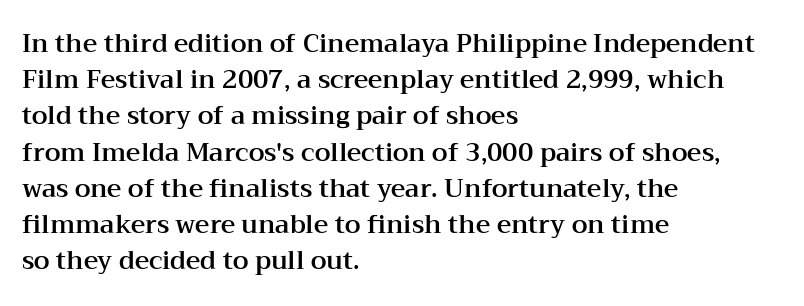
This sample keeps an unexceptional amount of space between lines. Characters follow at the spacing the type designer built in. Leftover space on each line is placed entirely after the last word. Nobody drew a line under any word here. The font's upright variant was chosen for this text.
